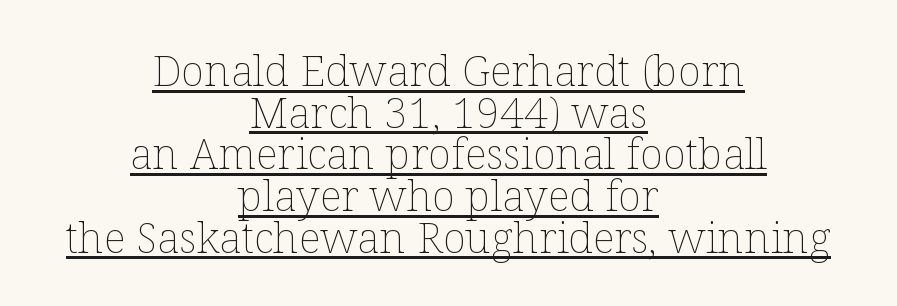
Q: Is the text bold? A: No.
Q: Is the text italic (slanted)? A: No, it is upright.
Q: Is the text underlined? A: Yes.
Q: How is the paragraph aligned? A: Centered.
Q: Is the spacing between letters normal or unusually wide? A: Normal.
Q: Is the spacing between lines tight, normal or loose? A: Tight.
Q: Width (condensed, normal, or wide)? A: Normal.
Q: Stroke contrast? A: Low.
Q: x-height? A: Medium.
Q: Monospaced? A: No.
